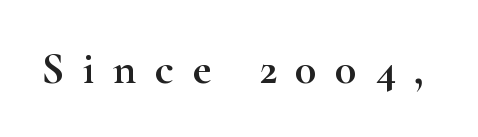
{"serif": "yes", "italic": "no", "width": "wide", "stroke_contrast": "high", "x_height": "small", "monospaced": "no", "underline": "no", "letter_spacing": "wide", "letter_spacing_em": 0.41, "glyph_px": 45}
